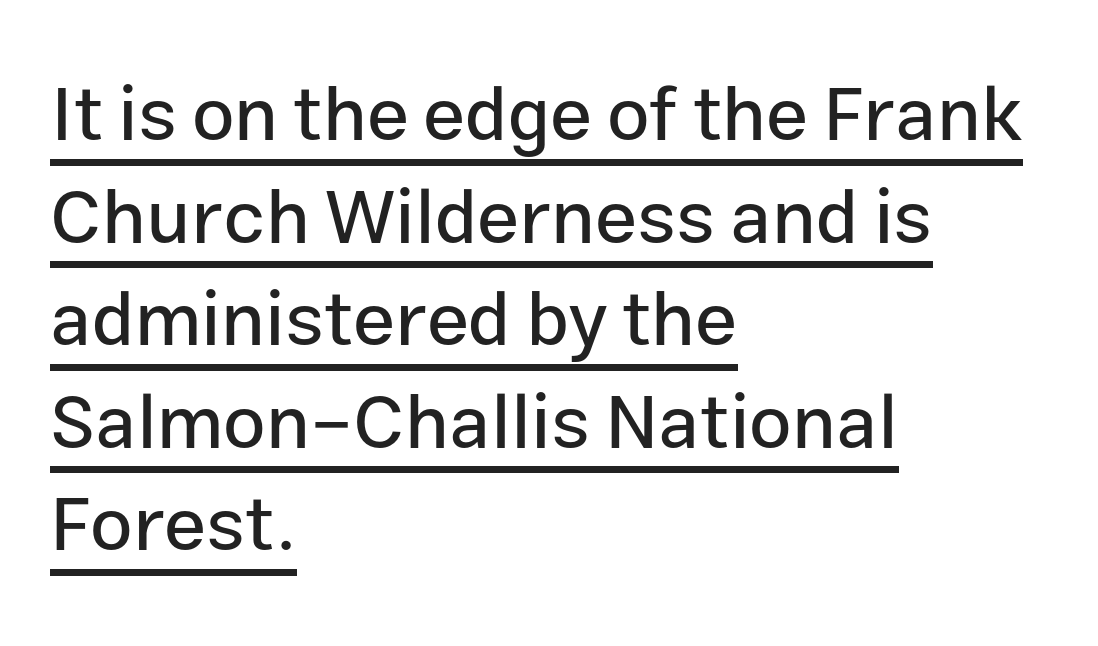
The image shows 76 px sans-serif type, upright; set left-aligned, normal line spacing (1.35x), normal letter spacing, underlined; low stroke contrast and a medium x-height.
